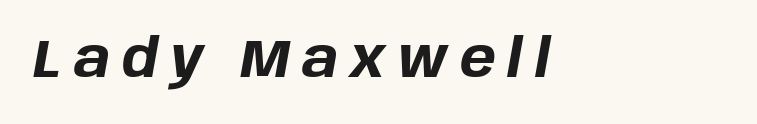
Q: Is the text bold? A: Yes.
Q: Is the text italic (slanted)? A: Yes, it leans right by about 10 degrees.
Q: Is the text underlined? A: No.
Q: How is the paragraph aligned? A: Left-aligned.
Q: Is the spacing between letters normal or unusually wide? A: Unusually wide.
Q: Width (condensed, normal, or wide)? A: Normal.
Q: Stroke contrast? A: Low.
Q: x-height? A: Large.
Q: Monospaced? A: No.
